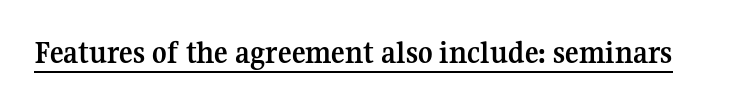
{"serif": "yes", "italic": "no", "bold": "yes", "weight": "semibold", "width": "normal", "stroke_contrast": "medium", "x_height": "medium", "monospaced": "no", "underline": "yes", "letter_spacing": "normal", "letter_spacing_em": 0.0, "glyph_px": 32}
